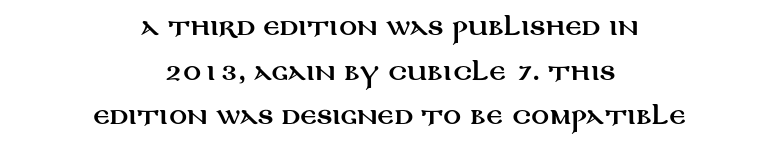
Q: Is the text italic (slanted)? A: No, it is upright.
Q: Is the text underlined? A: No.
Q: How is the paragraph aligned? A: Centered.
Q: Is the spacing between letters normal or unusually wide? A: Normal.
Q: Is the spacing between lines tight, normal or loose? A: Loose.
